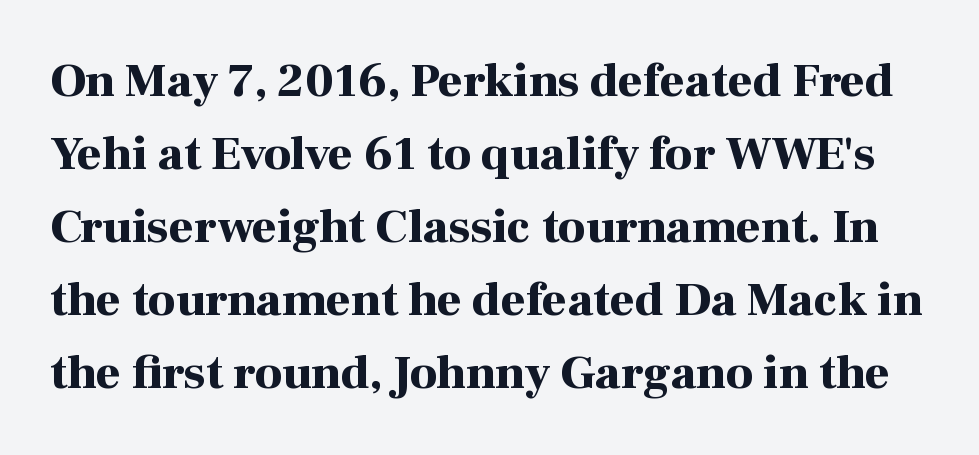
{"serif": "yes", "italic": "no", "bold": "yes", "weight": "bold", "width": "normal", "stroke_contrast": "high", "x_height": "medium", "monospaced": "no", "underline": "no", "line_spacing": "normal", "line_spacing_ratio": 1.52, "letter_spacing": "normal", "letter_spacing_em": 0.0, "glyph_px": 48}
